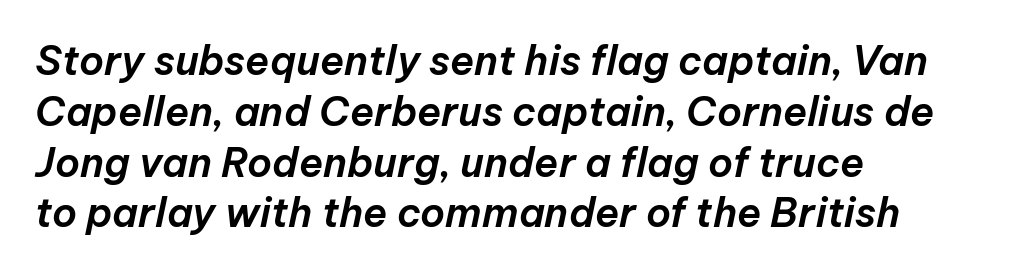
Q: Is the text italic (slanted)? A: Yes, it leans right by about 12 degrees.
Q: Is the text underlined? A: No.
Q: How is the paragraph aligned? A: Left-aligned.
Q: Is the spacing between letters normal or unusually wide? A: Normal.
Q: Is the spacing between lines tight, normal or loose? A: Normal.
Q: Width (condensed, normal, or wide)? A: Normal.
Q: Stroke contrast? A: Low.
Q: x-height? A: Medium.
Q: Monospaced? A: No.
